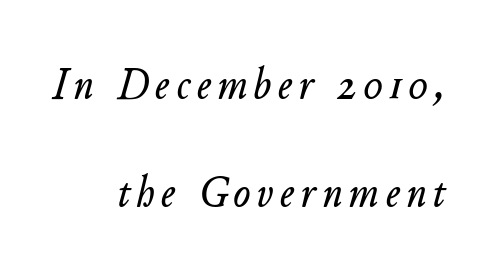
The face used here is proportionally spaced, like ordinary book or web type. The vertical gap from one line to the next is large. The lettering tilts uniformly, giving the passage an italic look. Rule under the text: the space is simply empty.
